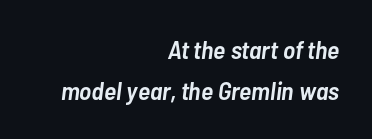
The image shows 26 px text type, italic (leaning right); set right-aligned, normal line spacing (1.57x), normal letter spacing, not underlined.
